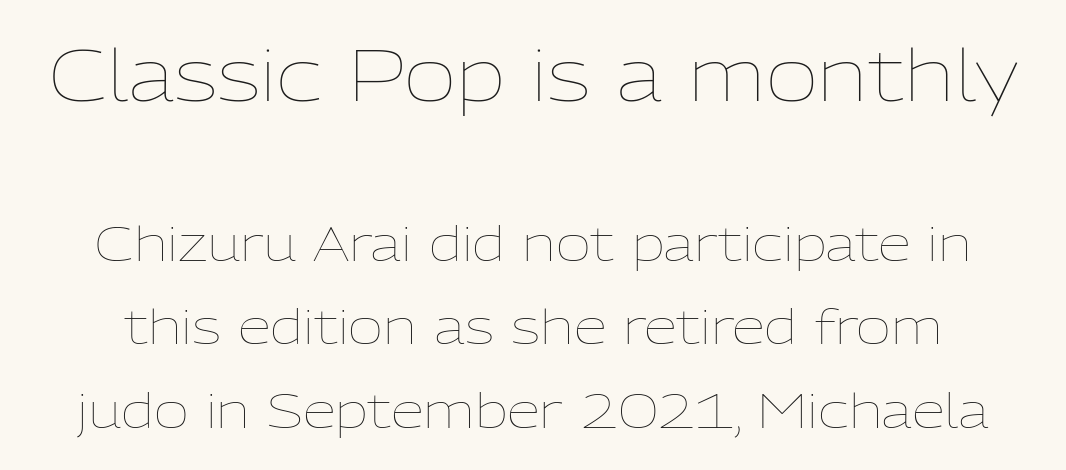
Looks like regular typesetting: each glyph gets only the width it needs. The specimen omits any rule beneath the text block's lines. Type size steps down from the first block to the second. Rendered with straight, roman letterforms. The type is set solid horizontally, with unmodified tracking.
